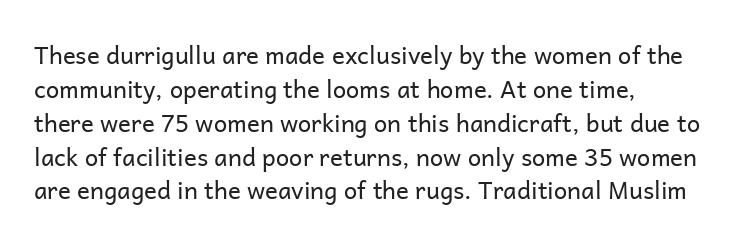
Words float on clear page, feet unadorned. This reads as an unemphasized weight, regular at the heaviest. Successive baselines arrive at the customary interval. Tall strokes in this sample are plumb rather than angled. What stands out about the letter spacing? Nothing — it is the standard amount.
